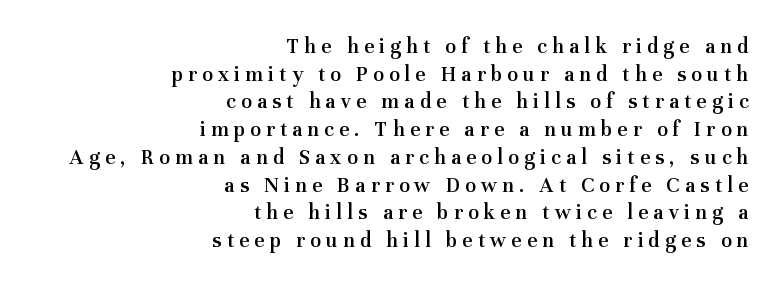
{"italic": "no", "bold": "semi", "underline": "no", "align": "right", "line_spacing": "normal", "line_spacing_ratio": 1.26, "letter_spacing": "wide", "letter_spacing_em": 0.24, "glyph_px": 22}
